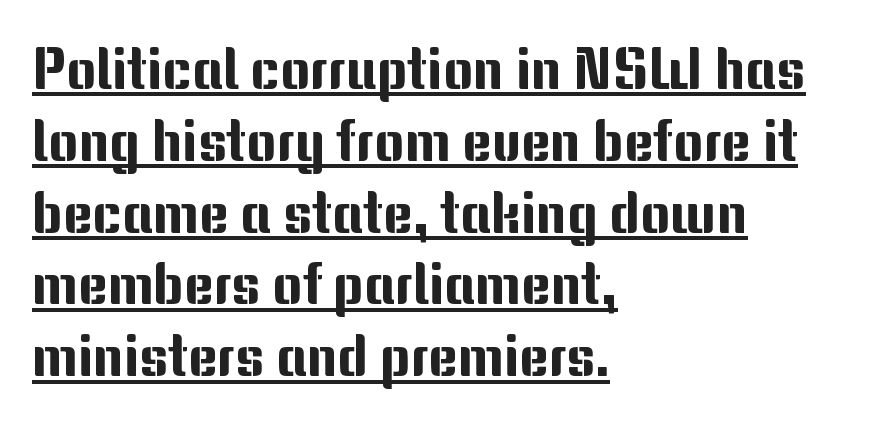
The face used here is rendered with its standard letterfit. When letters stand straight like this, we call the style roman or upright. Each letter's strokes conclude bluntly, with no projecting serifs. You could not count columns in this text — the font is proportionally spaced.
